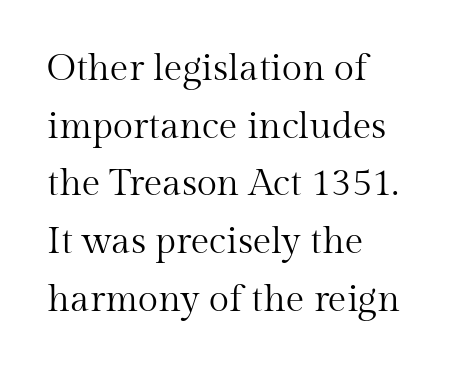
The image shows 37 px regular-weight serif type, upright; set left-aligned, normal line spacing (1.56x), normal letter spacing, not underlined; medium stroke contrast and a medium x-height.
